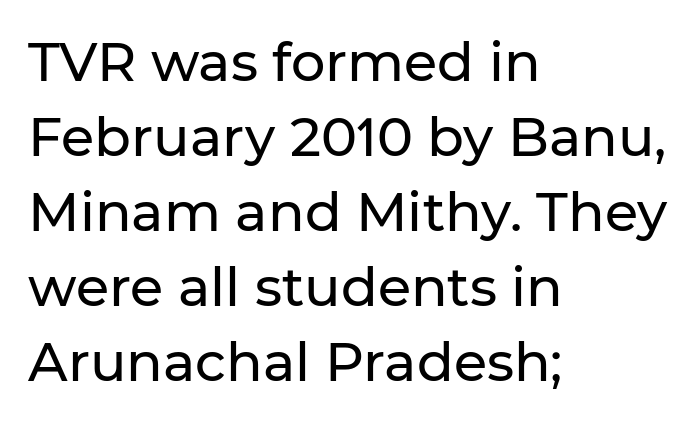
Q: Is the text italic (slanted)? A: No, it is upright.
Q: Is the typeface a serif or a sans-serif typeface? A: Sans-serif.
Q: Is the text underlined? A: No.
Q: How is the paragraph aligned? A: Left-aligned.
Q: Is the spacing between letters normal or unusually wide? A: Normal.
Q: Is the spacing between lines tight, normal or loose? A: Normal.
Q: Width (condensed, normal, or wide)? A: Normal.
Q: Stroke contrast? A: Low.
Q: x-height? A: Medium.
Q: Monospaced? A: No.
